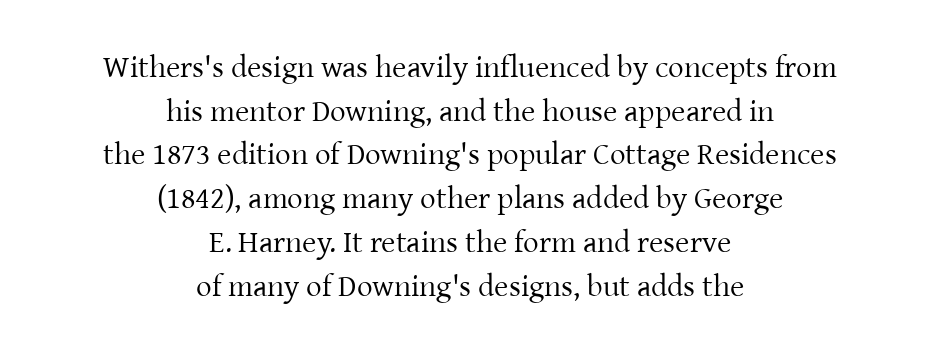
The horizontal fit of the characters is conventional and even. This sample has the flowing, uneven cadence of proportional lettering. Vertical spacing — default. Centered paragraph, ragged on both sides. The zone under the glyphs is completely vacant. The rendering shows small feet on the letterforms — a serif design.
